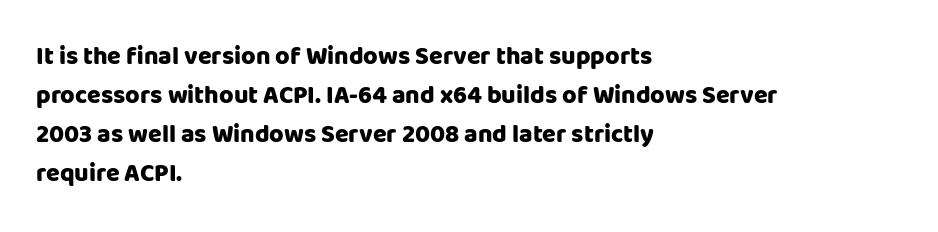
The image shows 25 px bold type, upright; set left-aligned, normal line spacing (1.56x), normal letter spacing, not underlined.
